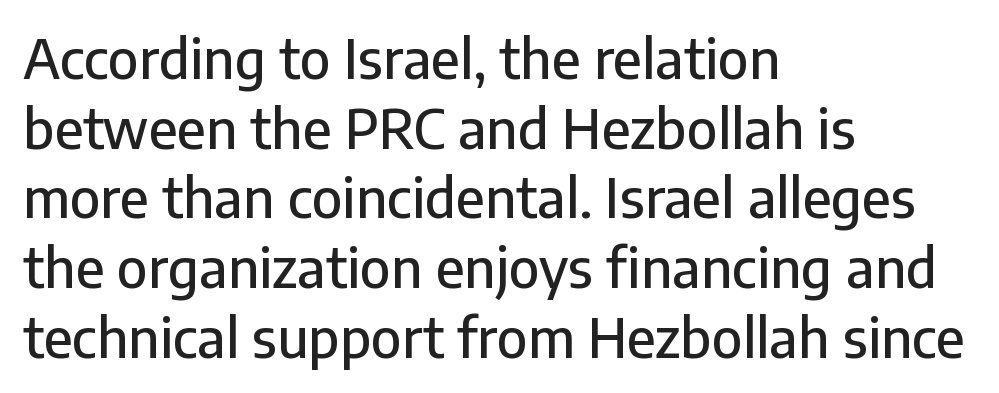
Posture: straight, roman, zero tilt. Nothing unusual about the tracking: characters are spaced as the font intends. Decoration check: the copy has no underline. The paragraph shown leans on its left margin. Letterform terminals end flat and unadorned throughout the passage. The passage shown is typed in a proportional face where columns would drift.
